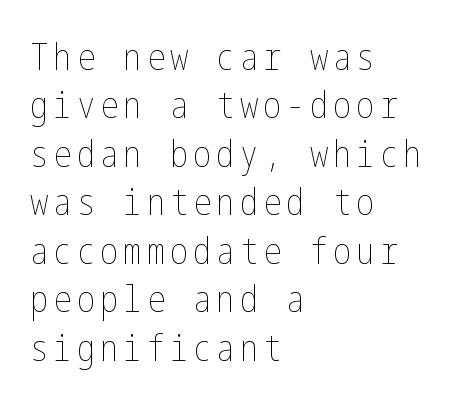
Do the letters lean? They stand straight. The line-height multiplier appears to be the usual default. Honestly, there is no underline to notice here at all. The paragraph has a hard left edge and a soft right edge. The face looks like a standard text weight, possibly lighter.
